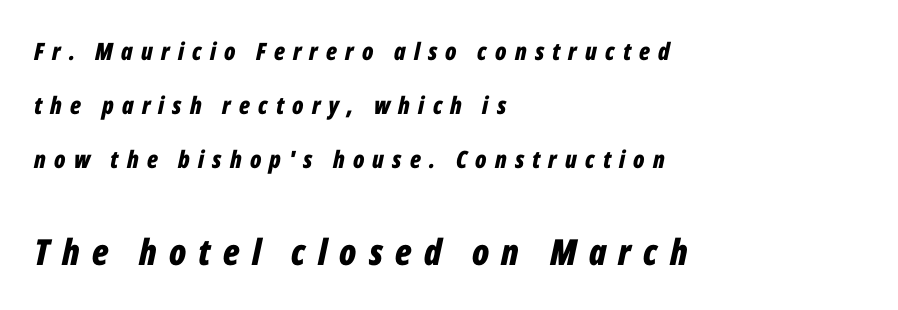
Q: Is the text bold? A: Yes.
Q: Is the text italic (slanted)? A: Yes, it leans right by about 12 degrees.
Q: Is the text underlined? A: No.
Q: How is the paragraph aligned? A: Left-aligned.
Q: Is the spacing between letters normal or unusually wide? A: Unusually wide.
Q: Is the spacing between lines tight, normal or loose? A: Loose.
Q: Which block of text is set in a larger size, the first (top) or the second (bottom)? A: The second (bottom) one.
Q: Width (condensed, normal, or wide)? A: Condensed.
Q: Stroke contrast? A: Low.
Q: x-height? A: Medium.
Q: Monospaced? A: No.
